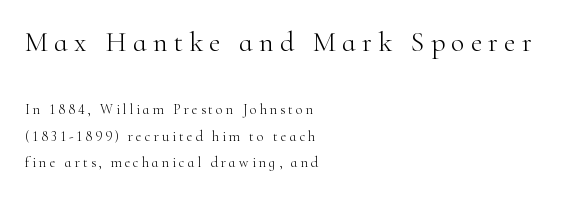
Q: Is the text bold? A: No.
Q: Is the text italic (slanted)? A: No, it is upright.
Q: Is the typeface a serif or a sans-serif typeface? A: Serif.
Q: Is the text underlined? A: No.
Q: How is the paragraph aligned? A: Left-aligned.
Q: Is the spacing between letters normal or unusually wide? A: Unusually wide.
Q: Is the spacing between lines tight, normal or loose? A: Loose.
Q: Which block of text is set in a larger size, the first (top) or the second (bottom)? A: The first (top) one.
Q: Width (condensed, normal, or wide)? A: Normal.
Q: Stroke contrast? A: High.
Q: x-height? A: Small.
Q: Monospaced? A: No.
